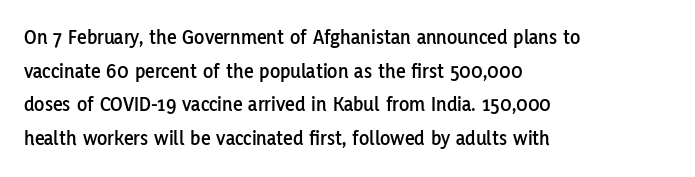
The image shows 21 px text type, upright; set left-aligned, normal line spacing (1.6x), normal letter spacing, not underlined.
